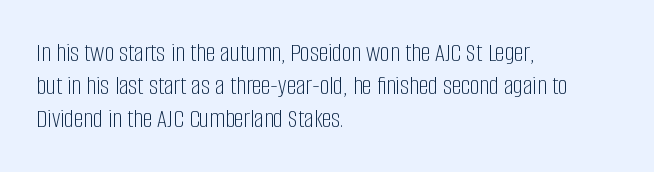
The image shows 27 px text type, upright; set left-aligned, line spacing 1.22x, normal letter spacing, not underlined.
